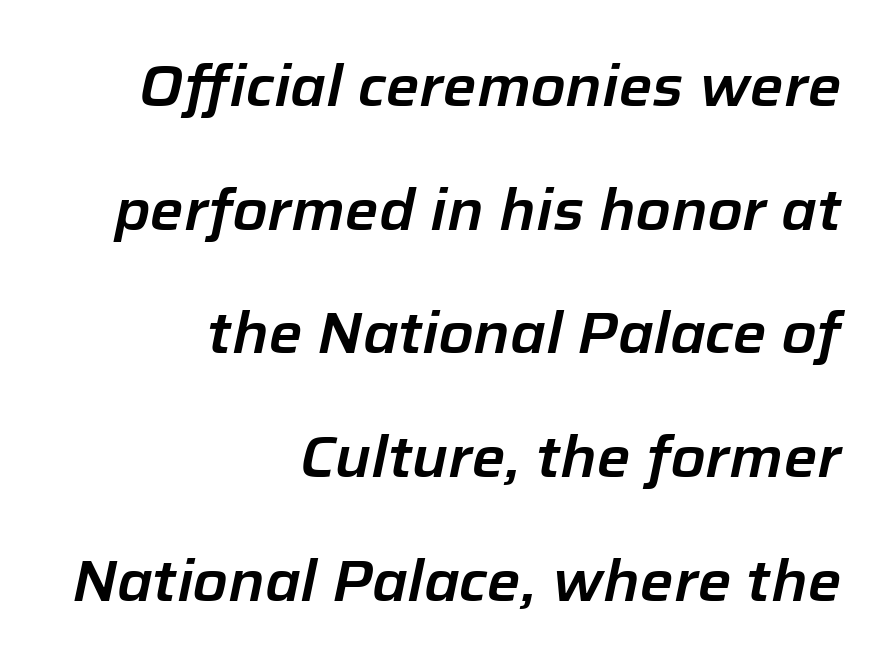
These lines are set flush right with a ragged left edge. Yep, that's italic — everything's leaning. The gaps between neighbouring characters are ordinary and unremarkable. The space beneath each line is pristine and unruled.
